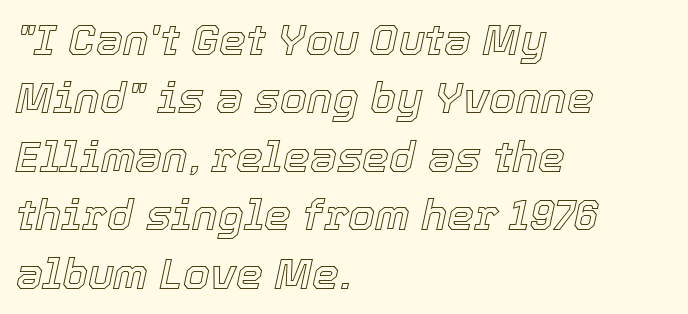
Q: Is the text italic (slanted)? A: Yes, it leans right by about 12 degrees.
Q: Is the text underlined? A: No.
Q: How is the paragraph aligned? A: Left-aligned.
Q: Is the spacing between letters normal or unusually wide? A: Normal.
Q: Is the spacing between lines tight, normal or loose? A: Normal.
Q: Width (condensed, normal, or wide)? A: Normal.
Q: x-height? A: Medium.
Q: Monospaced? A: No.
